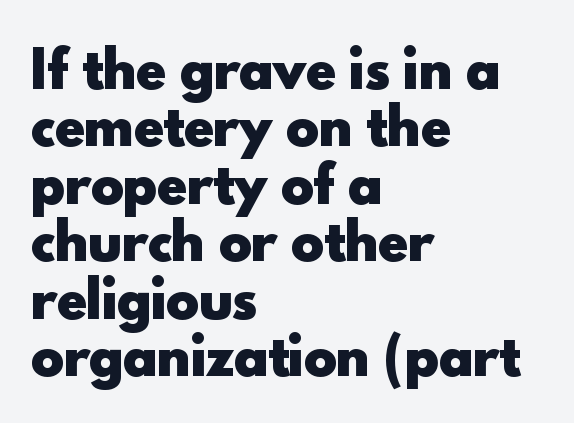
Q: Is the text bold? A: Yes.
Q: Is the text italic (slanted)? A: No, it is upright.
Q: Is the typeface a serif or a sans-serif typeface? A: Sans-serif.
Q: Is the text underlined? A: No.
Q: How is the paragraph aligned? A: Left-aligned.
Q: Is the spacing between letters normal or unusually wide? A: Normal.
Q: Is the spacing between lines tight, normal or loose? A: Tight.
Q: Width (condensed, normal, or wide)? A: Normal.
Q: x-height? A: Small.
Q: Monospaced? A: No.
